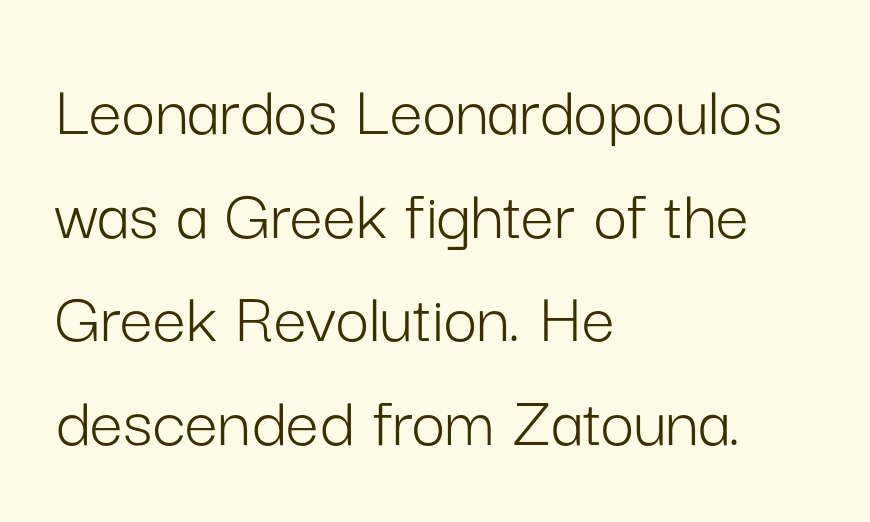
Q: Is the text bold? A: No.
Q: Is the text italic (slanted)? A: No, it is upright.
Q: Is the typeface a serif or a sans-serif typeface? A: Sans-serif.
Q: Is the text underlined? A: No.
Q: How is the paragraph aligned? A: Left-aligned.
Q: Is the spacing between letters normal or unusually wide? A: Normal.
Q: Is the spacing between lines tight, normal or loose? A: Normal.
Q: Width (condensed, normal, or wide)? A: Normal.
Q: Stroke contrast? A: Low.
Q: x-height? A: Medium.
Q: Monospaced? A: No.
